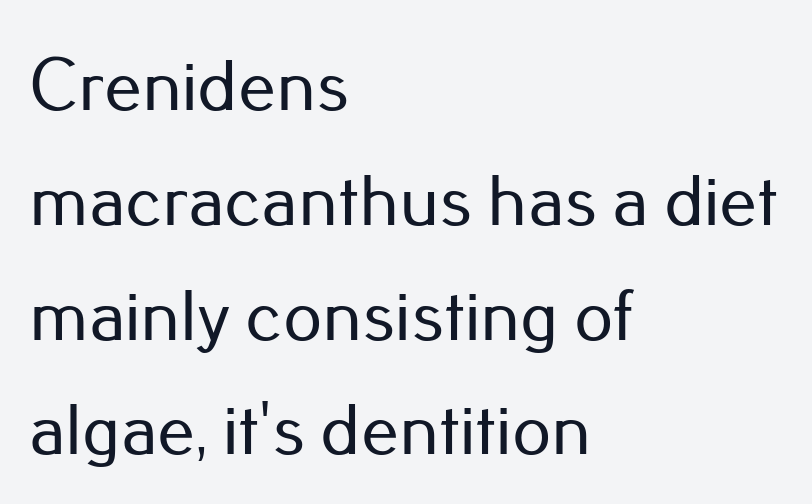
Q: Is the text italic (slanted)? A: No, it is upright.
Q: Is the typeface a serif or a sans-serif typeface? A: Sans-serif.
Q: Is the text underlined? A: No.
Q: How is the paragraph aligned? A: Left-aligned.
Q: Is the spacing between letters normal or unusually wide? A: Normal.
Q: Is the spacing between lines tight, normal or loose? A: Normal.
Q: Width (condensed, normal, or wide)? A: Normal.
Q: Stroke contrast? A: Low.
Q: x-height? A: Small.
Q: Monospaced? A: No.
